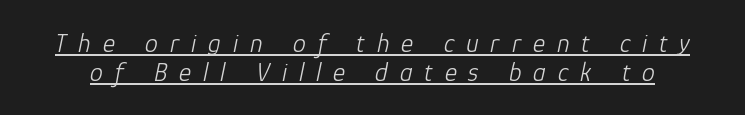
Q: Is the text bold? A: No.
Q: Is the text italic (slanted)? A: Yes, it leans right by about 12 degrees.
Q: Is the text underlined? A: Yes.
Q: Is the spacing between letters normal or unusually wide? A: Unusually wide.
Q: Is the spacing between lines tight, normal or loose? A: Tight.
